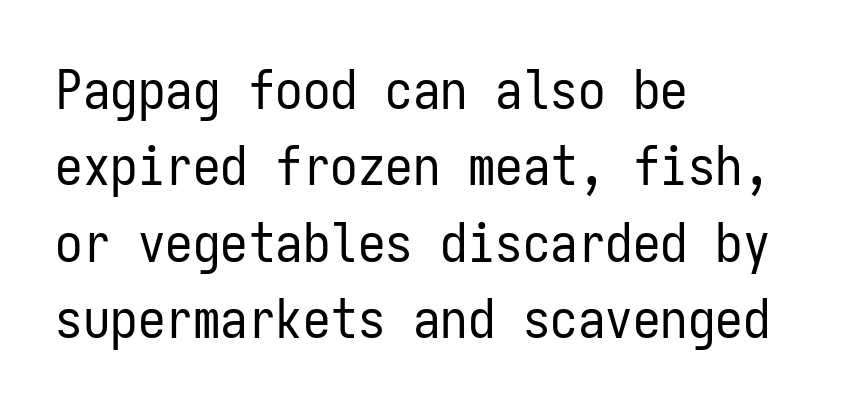
Q: Is the text bold? A: No.
Q: Is the text italic (slanted)? A: No, it is upright.
Q: Is the typeface a serif or a sans-serif typeface? A: Sans-serif.
Q: Is the text underlined? A: No.
Q: How is the paragraph aligned? A: Left-aligned.
Q: Is the spacing between letters normal or unusually wide? A: Normal.
Q: Is the spacing between lines tight, normal or loose? A: Normal.
Q: Width (condensed, normal, or wide)? A: Condensed.
Q: Stroke contrast? A: Low.
Q: x-height? A: Medium.
Q: Monospaced? A: Yes.
